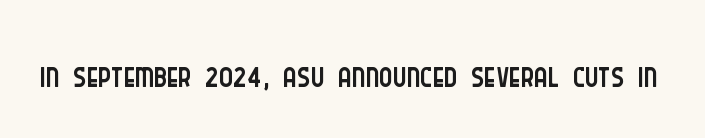
Q: Is the text bold? A: No.
Q: Is the text italic (slanted)? A: No, it is upright.
Q: Is the typeface a serif or a sans-serif typeface? A: Sans-serif.
Q: Is the text underlined? A: No.
Q: Is the spacing between letters normal or unusually wide? A: Normal.
Q: Width (condensed, normal, or wide)? A: Condensed.
Q: Stroke contrast? A: Low.
Q: x-height? A: Large.
Q: Monospaced? A: No.
